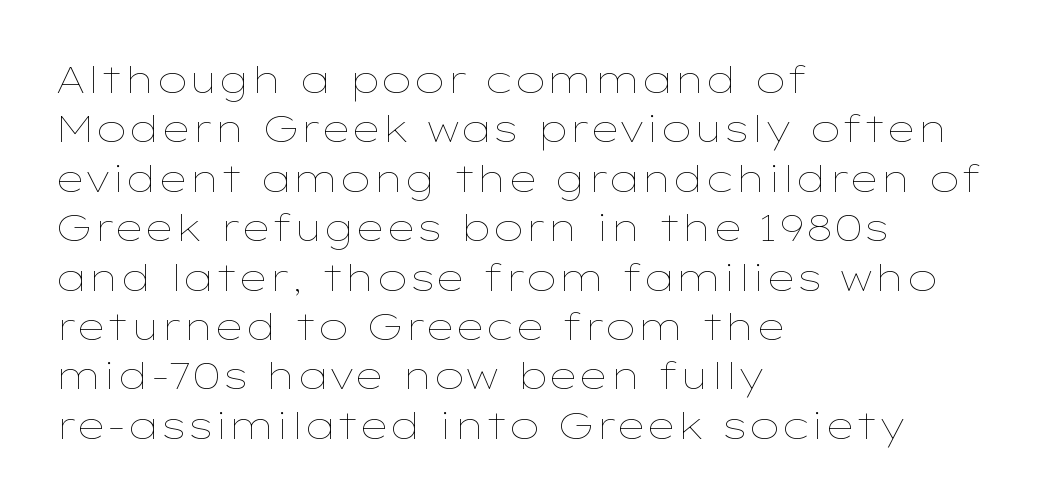
The image shows 38 px thin, wide type, upright; set left-aligned, normal line spacing (1.3x), normal letter spacing, not underlined; low stroke contrast and a medium x-height.
